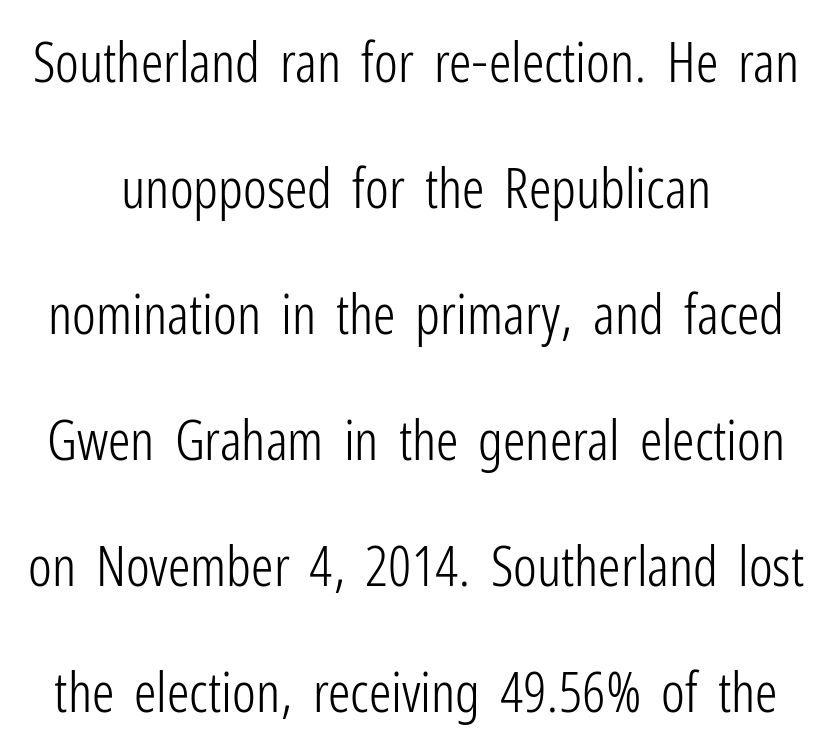
{"serif": "no", "italic": "no", "bold": "no", "weight": "light", "width": "condensed", "stroke_contrast": "low", "x_height": "medium", "monospaced": "no", "underline": "no", "line_spacing": "loose", "line_spacing_ratio": 2.25, "letter_spacing": "normal", "letter_spacing_em": 0.0, "glyph_px": 56}
